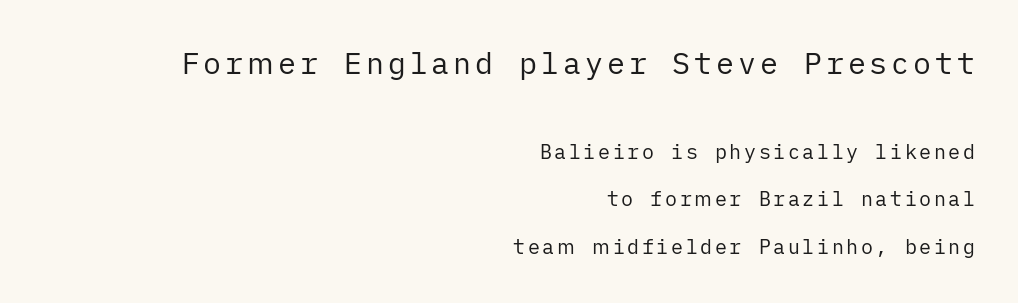
The image shows 30 px regular-weight sans-serif type, upright; set right-aligned, loose line spacing (2.37x), not underlined; the first (top) block is 1.5x larger; low stroke contrast and a medium x-height.
